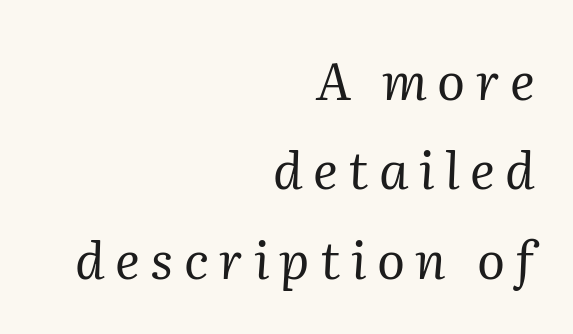
The image shows 52 px regular-weight serif type, italic (leaning right); set right-aligned, line spacing 1.72x, unusually wide letter spacing (+0.2 em), not underlined; medium stroke contrast and a medium x-height.
